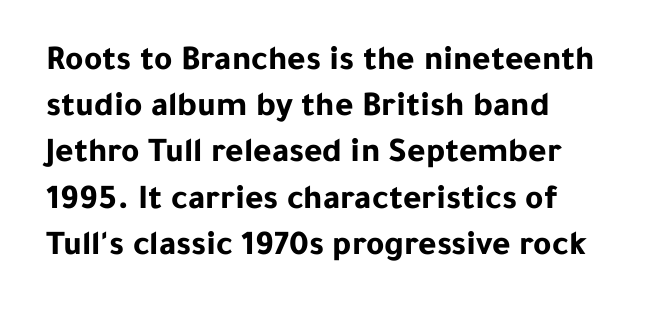
{"serif": "no", "italic": "no", "bold": "yes", "weight": "bold", "width": "normal", "stroke_contrast": "low", "x_height": "medium", "monospaced": "no", "underline": "no", "align": "left", "line_spacing": "normal", "line_spacing_ratio": 1.32, "letter_spacing": "normal", "letter_spacing_em": 0.0, "glyph_px": 35}
